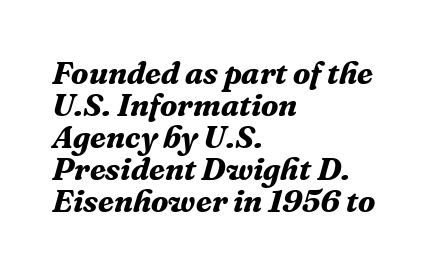
Q: Is the text bold? A: Yes.
Q: Is the text italic (slanted)? A: Yes, it leans right by about 16 degrees.
Q: Is the typeface a serif or a sans-serif typeface? A: Serif.
Q: Is the text underlined? A: No.
Q: How is the paragraph aligned? A: Left-aligned.
Q: Is the spacing between letters normal or unusually wide? A: Normal.
Q: Is the spacing between lines tight, normal or loose? A: Tight.
Q: Width (condensed, normal, or wide)? A: Normal.
Q: Stroke contrast? A: Medium.
Q: x-height? A: Medium.
Q: Monospaced? A: No.
